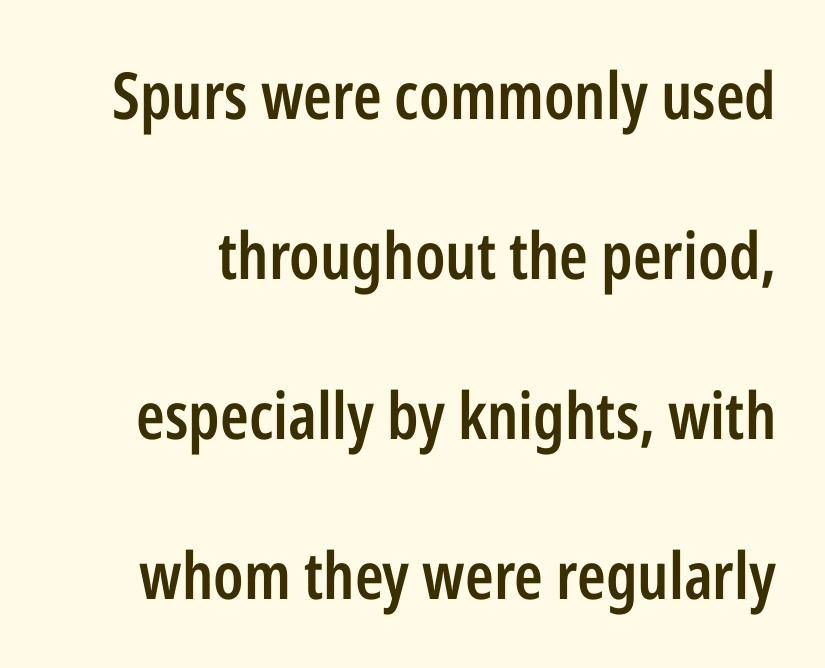
{"serif": "no", "italic": "no", "bold": "semi", "weight": "semibold", "width": "condensed", "stroke_contrast": "low", "x_height": "medium", "monospaced": "no", "underline": "no", "line_spacing": "loose", "line_spacing_ratio": 2.46, "letter_spacing": "normal", "letter_spacing_em": 0.0, "glyph_px": 65}
